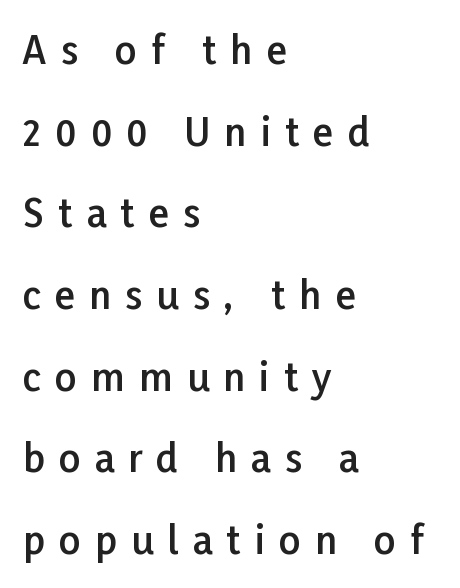
{"serif": "no", "italic": "no", "bold": "semi", "weight": "semibold", "width": "normal", "stroke_contrast": "low", "x_height": "medium", "monospaced": "no", "underline": "no", "align": "left", "line_spacing": "loose", "line_spacing_ratio": 2.15, "letter_spacing": "wide", "letter_spacing_em": 0.37, "glyph_px": 38}
